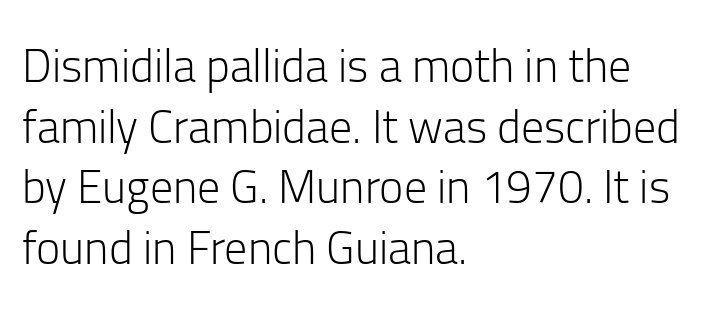
{"serif": "no", "italic": "no", "bold": "no", "weight": "light", "width": "normal", "stroke_contrast": "low", "x_height": "medium", "monospaced": "no", "underline": "no", "align": "left", "line_spacing": "normal", "line_spacing_ratio": 1.32, "letter_spacing": "normal", "letter_spacing_em": 0.0, "glyph_px": 46}
